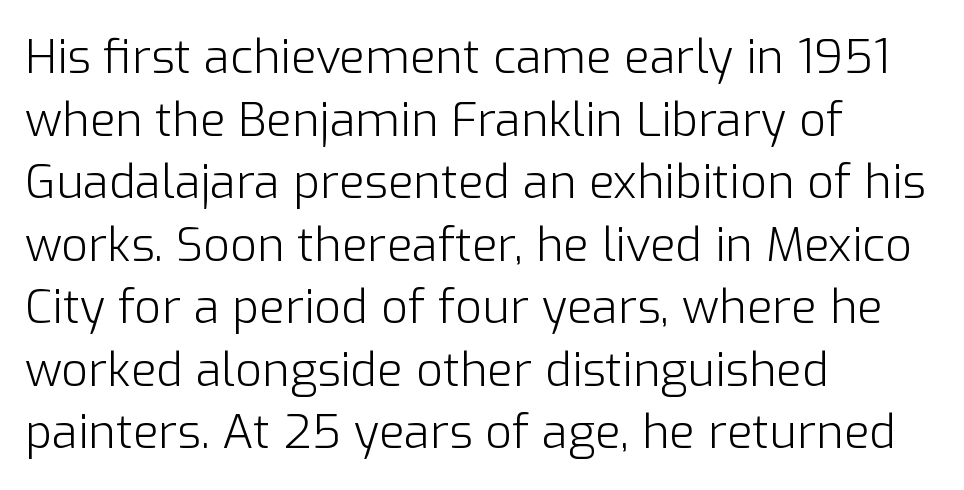
The image shows 47 px light sans-serif type, upright; set left-aligned, normal line spacing (1.33x), normal letter spacing, not underlined; low stroke contrast and a medium x-height.
